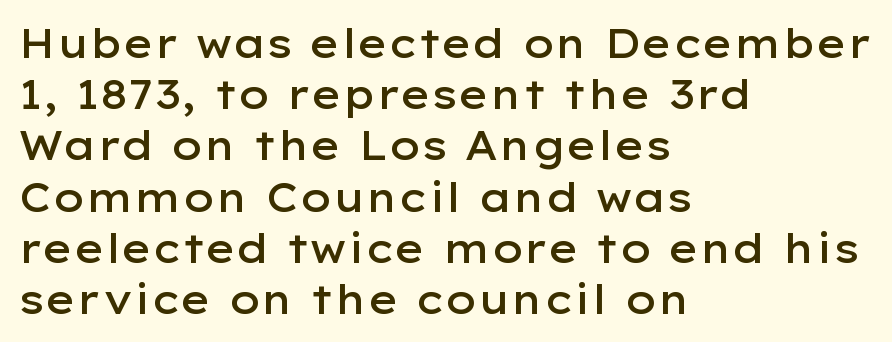
{"serif": "no", "italic": "no", "bold": "semi", "weight": "semibold", "width": "wide", "stroke_contrast": "low", "x_height": "medium", "monospaced": "no", "underline": "no", "align": "left", "line_spacing": "normal", "line_spacing_ratio": 1.28, "letter_spacing": "normal", "letter_spacing_em": 0.0, "glyph_px": 40}
